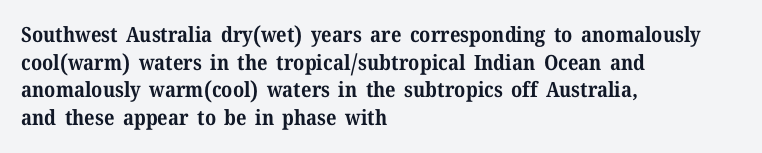
The image shows 21 px bold type, upright; set left-aligned, normal line spacing (1.31x), normal letter spacing, not underlined.
